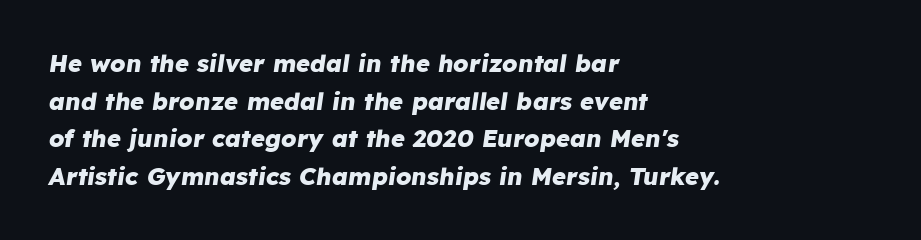
Q: Is the text bold? A: Yes.
Q: Is the text italic (slanted)? A: Yes, it leans right by about 8 degrees.
Q: Is the text underlined? A: No.
Q: How is the paragraph aligned? A: Left-aligned.
Q: Is the spacing between letters normal or unusually wide? A: Normal.
Q: Is the spacing between lines tight, normal or loose? A: Normal.
